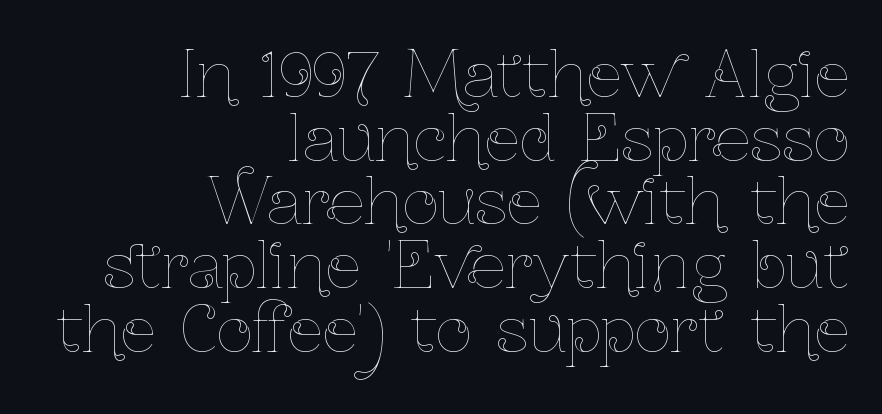
Q: Is the text bold? A: No.
Q: Is the text italic (slanted)? A: No, it is upright.
Q: Is the text underlined? A: No.
Q: How is the paragraph aligned? A: Right-aligned.
Q: Is the spacing between letters normal or unusually wide? A: Normal.
Q: Is the spacing between lines tight, normal or loose? A: Tight.
Q: Width (condensed, normal, or wide)? A: Condensed.
Q: Stroke contrast? A: Low.
Q: x-height? A: Medium.
Q: Monospaced? A: No.
